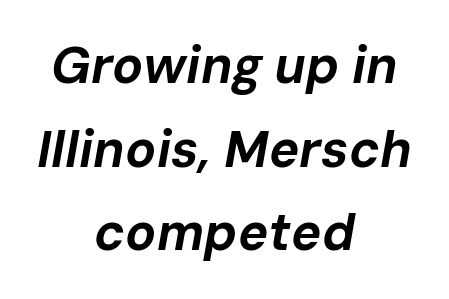
Q: Is the text bold? A: Yes.
Q: Is the text italic (slanted)? A: Yes, it leans right by about 10 degrees.
Q: Is the text underlined? A: No.
Q: How is the paragraph aligned? A: Centered.
Q: Is the spacing between letters normal or unusually wide? A: Normal.
Q: Is the spacing between lines tight, normal or loose? A: Normal.
Q: Width (condensed, normal, or wide)? A: Normal.
Q: Stroke contrast? A: Low.
Q: x-height? A: Medium.
Q: Monospaced? A: No.
